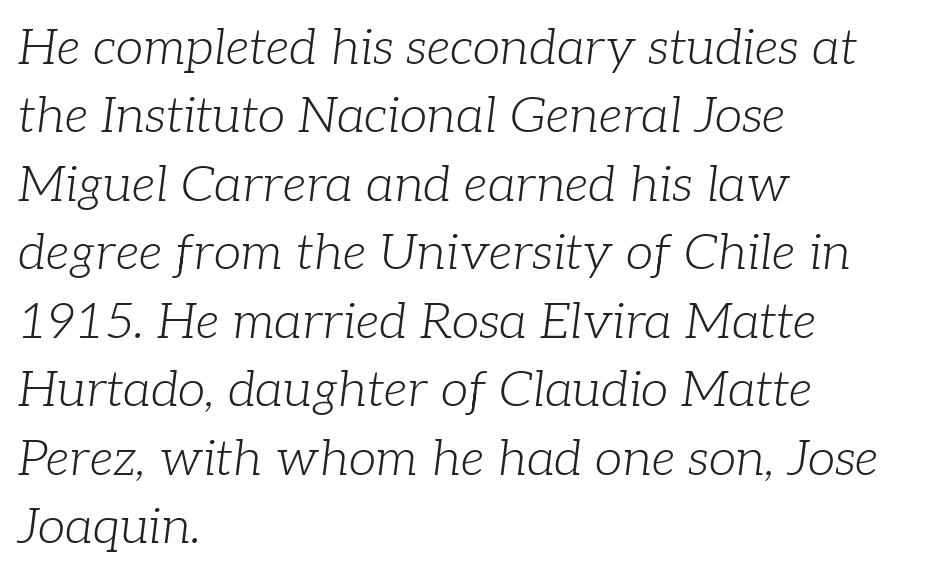
Q: Is the text bold? A: No.
Q: Is the text italic (slanted)? A: Yes, it leans right by about 7 degrees.
Q: Is the typeface a serif or a sans-serif typeface? A: Serif.
Q: Is the text underlined? A: No.
Q: How is the paragraph aligned? A: Left-aligned.
Q: Is the spacing between letters normal or unusually wide? A: Normal.
Q: Is the spacing between lines tight, normal or loose? A: Normal.
Q: Width (condensed, normal, or wide)? A: Normal.
Q: Stroke contrast? A: Low.
Q: x-height? A: Medium.
Q: Monospaced? A: No.
